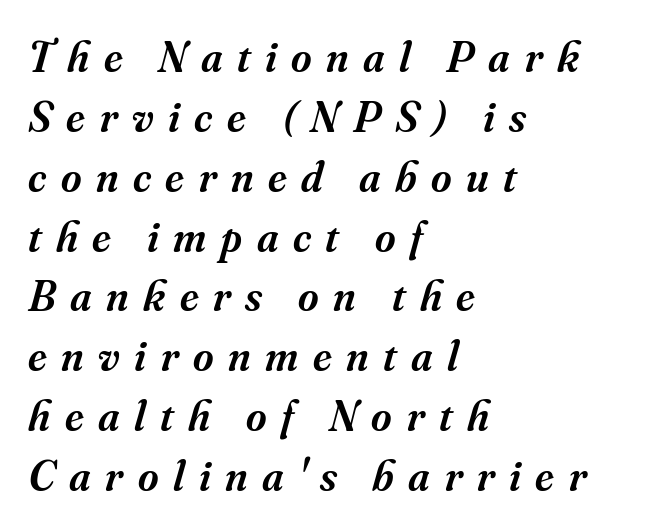
The image shows 44 px semibold serif type, italic (leaning right); set left-aligned, normal line spacing (1.36x), unusually wide letter spacing (+0.33 em), not underlined; medium stroke contrast and a small x-height.
